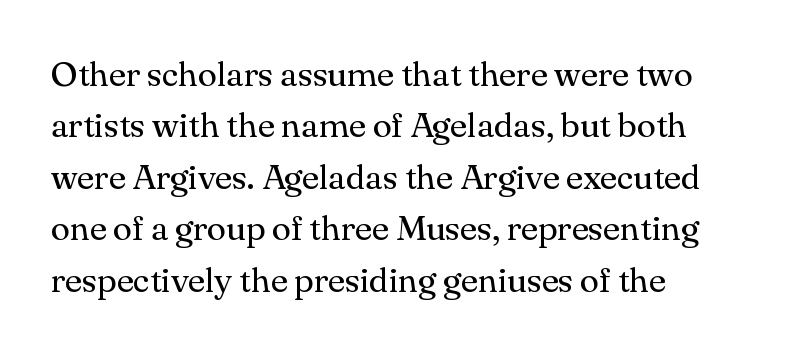
The face used here is rendered with its standard letterfit. The baseline area is clear. The rag falls on the right side of this text block. Ordinary non-slanted type is in use.
